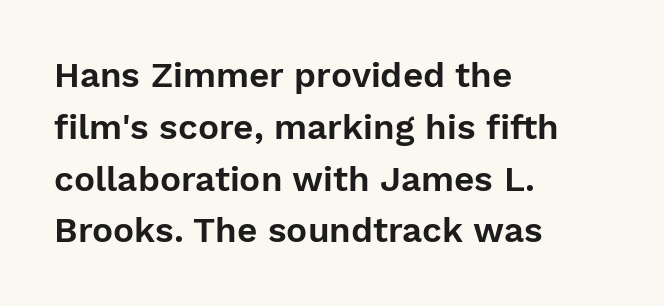
The image shows 35 px sans-serif type, upright; set left-aligned, normal line spacing (1.48x), normal letter spacing, not underlined; low stroke contrast and a medium x-height.
